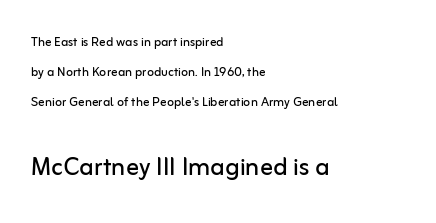
Inter-character spacing is left at the font's built-in metrics. This sample uses an upright cut, with every glyph sitting square on the baseline. Words float on clear page, feet unadorned. The rendering anchors every line to the left-hand side. The text was rendered using a sans face with plain stroke endings. Bigger letters appear in the bottom chunk; the top chunk is reduced.
